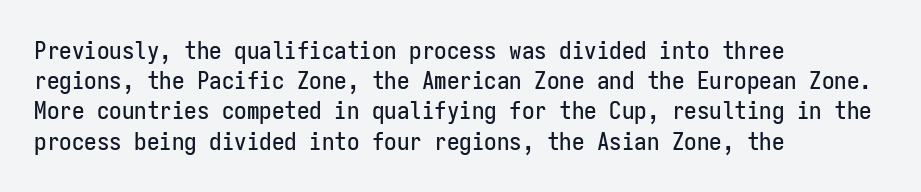
The image shows 25 px text type, upright; set left-aligned, line spacing 1.21x, normal letter spacing, not underlined.
